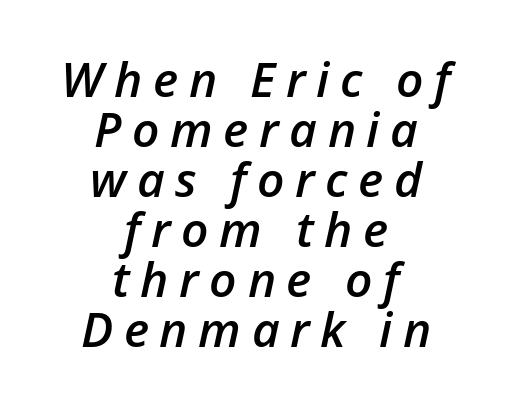
The line texture is sparse and dotted thanks to wide tracking. Does the lettering tilt? It does — this is italic. Only glyphs here, with clear space below each row. Students, observe: this is what under-led, compact text looks like. Each line is balanced around a shared central axis. The face used here is proportionally spaced, like ordinary book or web type.
